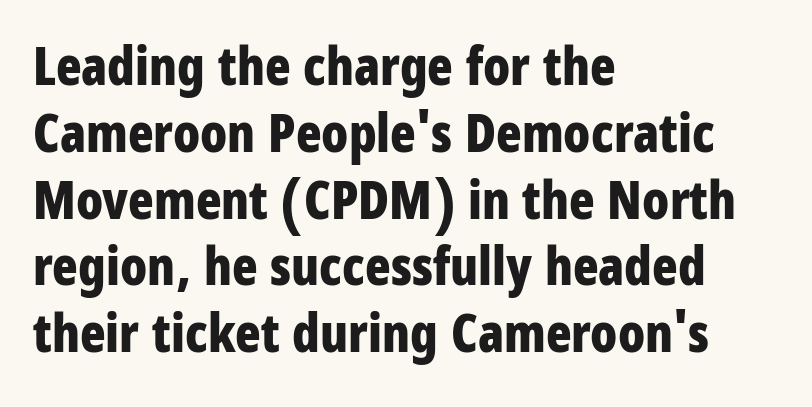
{"serif": "no", "italic": "no", "bold": "yes", "weight": "bold", "width": "condensed", "stroke_contrast": "low", "x_height": "large", "monospaced": "no", "underline": "no", "align": "left", "line_spacing": "normal", "line_spacing_ratio": 1.26, "letter_spacing": "normal", "letter_spacing_em": 0.0, "glyph_px": 53}
